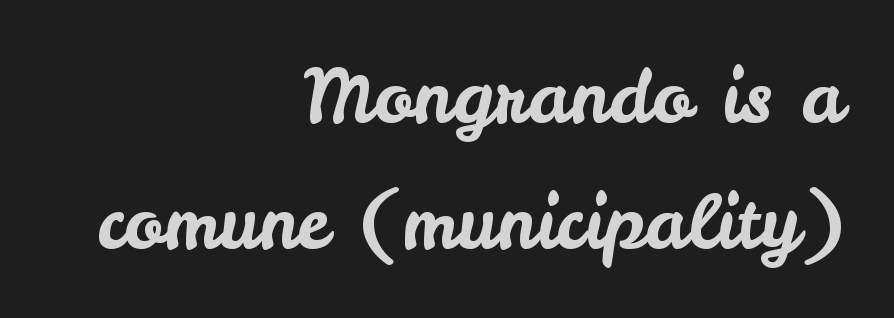
Q: Is the text italic (slanted)? A: Yes.
Q: Is the typeface a serif or a sans-serif typeface? A: Sans-serif.
Q: Is the text underlined? A: No.
Q: How is the paragraph aligned? A: Right-aligned.
Q: Is the spacing between letters normal or unusually wide? A: Normal.
Q: Width (condensed, normal, or wide)? A: Normal.
Q: Stroke contrast? A: Low.
Q: x-height? A: Small.
Q: Monospaced? A: No.
